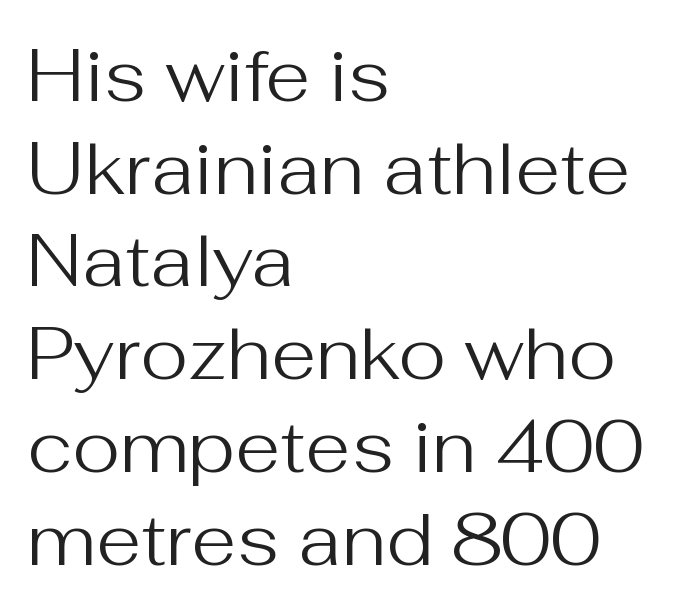
The image shows 73 px regular-weight sans-serif type, upright; set left-aligned, normal line spacing (1.27x), normal letter spacing, not underlined; medium stroke contrast and a medium x-height.
